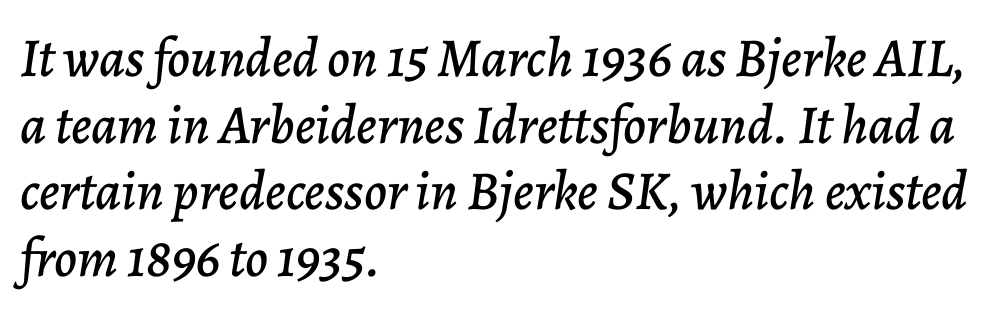
Q: Is the text italic (slanted)? A: Yes, it leans right by about 7 degrees.
Q: Is the text underlined? A: No.
Q: How is the paragraph aligned? A: Left-aligned.
Q: Is the spacing between letters normal or unusually wide? A: Normal.
Q: Width (condensed, normal, or wide)? A: Normal.
Q: Stroke contrast? A: Low.
Q: x-height? A: Medium.
Q: Monospaced? A: No.
